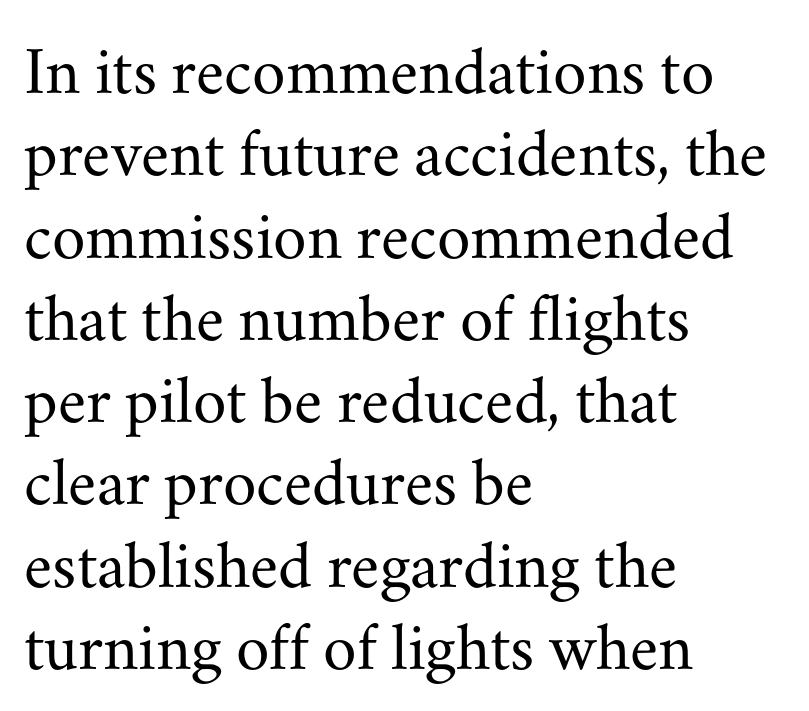
Q: Is the text bold? A: No.
Q: Is the text italic (slanted)? A: No, it is upright.
Q: Is the typeface a serif or a sans-serif typeface? A: Serif.
Q: Is the text underlined? A: No.
Q: How is the paragraph aligned? A: Left-aligned.
Q: Is the spacing between letters normal or unusually wide? A: Normal.
Q: Width (condensed, normal, or wide)? A: Normal.
Q: Stroke contrast? A: Medium.
Q: x-height? A: Small.
Q: Monospaced? A: No.
